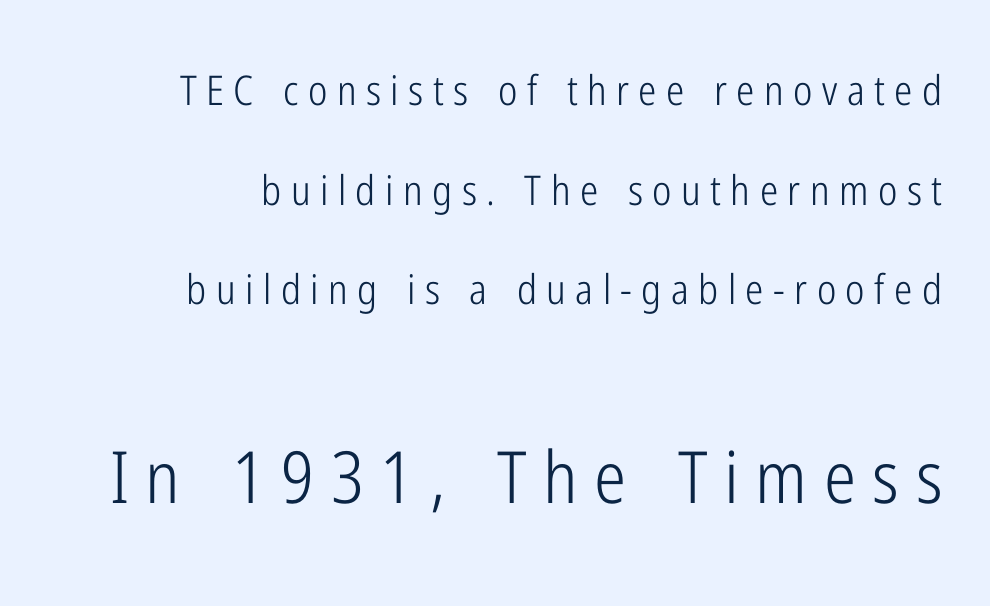
Are there feet on the stems? There aren't — it's a sans. The words here are not underlined. Is this a heavy cut? Hardly; it is regular or lighter. Interline gaps are noticeably wide in this sample.
